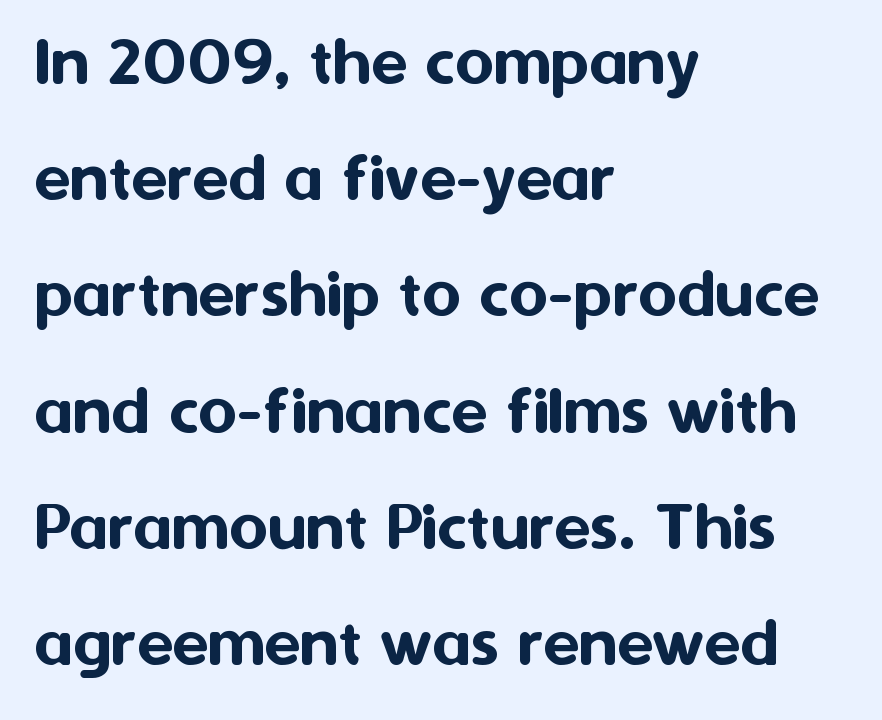
Q: Is the text italic (slanted)? A: No, it is upright.
Q: Is the typeface a serif or a sans-serif typeface? A: Sans-serif.
Q: Is the text underlined? A: No.
Q: How is the paragraph aligned? A: Left-aligned.
Q: Is the spacing between letters normal or unusually wide? A: Normal.
Q: Is the spacing between lines tight, normal or loose? A: Normal.
Q: Width (condensed, normal, or wide)? A: Normal.
Q: Stroke contrast? A: Medium.
Q: x-height? A: Medium.
Q: Monospaced? A: No.
